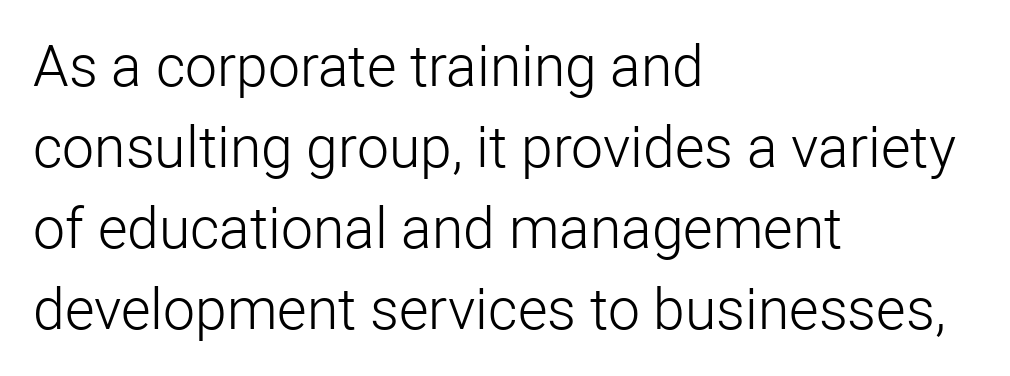
{"serif": "no", "italic": "no", "bold": "no", "weight": "light", "width": "normal", "stroke_contrast": "low", "x_height": "medium", "monospaced": "no", "underline": "no", "align": "left", "line_spacing": "normal", "line_spacing_ratio": 1.42, "letter_spacing": "normal", "letter_spacing_em": 0.0, "glyph_px": 57}
